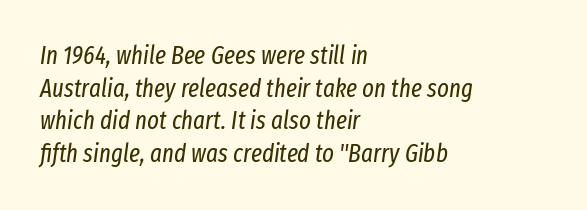
Underline: absent. The space between consecutive lines is moderate. Letters have the restrained weight of plain body copy at most. This sample is left-justified, so line endings fall wherever the words run out.
